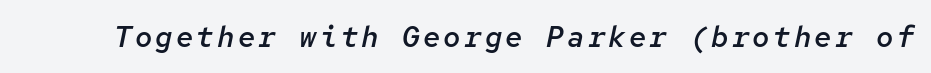
{"italic": "yes", "lean": "right", "slant_degrees": 12, "bold": "semi", "weight": "semibold", "width": "normal", "stroke_contrast": "low", "x_height": "medium", "monospaced": "yes", "underline": "no", "glyph_px": 29}
